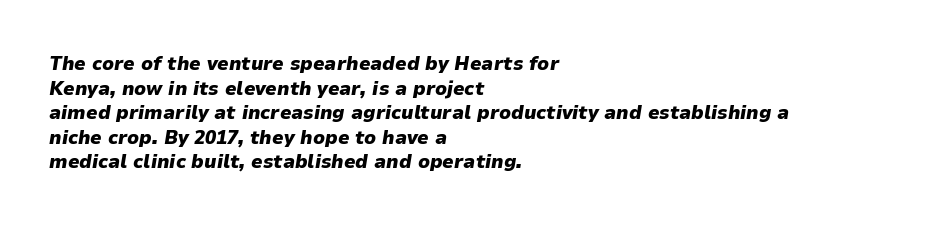
{"italic": "yes", "lean": "right", "slant_degrees": 9, "bold": "yes", "underline": "no", "align": "left", "line_spacing_ratio": 1.23, "letter_spacing": "normal", "letter_spacing_em": 0.0, "glyph_px": 20}
